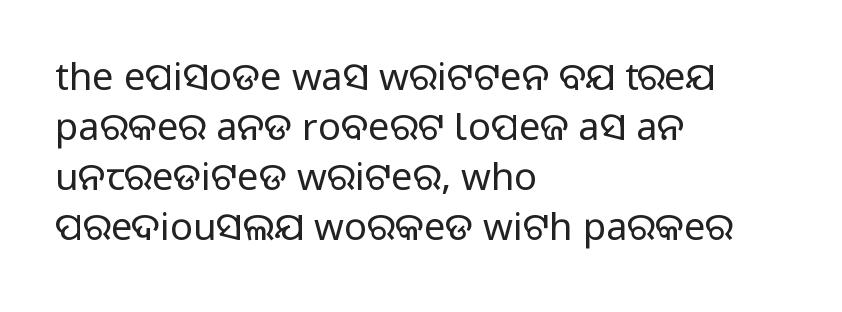
{"serif": "no", "italic": "no", "bold": "no", "weight": "regular", "width": "normal", "stroke_contrast": "low", "x_height": "large", "monospaced": "no", "underline": "no", "align": "left", "line_spacing": "normal", "line_spacing_ratio": 1.32, "letter_spacing": "normal", "letter_spacing_em": 0.0, "glyph_px": 38}
